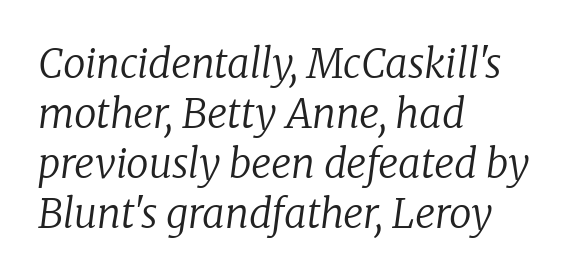
The ragged edge is on the right, which tells us the setting is flush left. Descenders hang freely into open space. In terms of posture, this sample is oblique. Tracking value appears to be zero — textbook default spacing. Old-style or modern, the face here clearly has serifs. This sample has the flowing, uneven cadence of proportional lettering.
